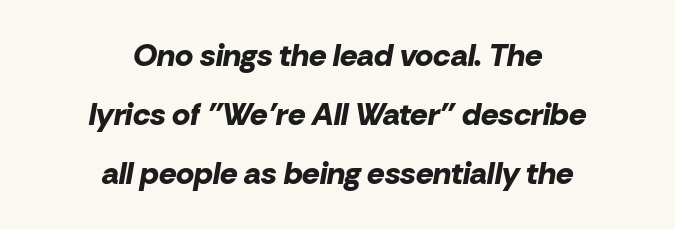
Summary of vertical rhythm: relaxed, with wide interline spacing. In terms of posture, this sample is oblique. Only glyphs here, with clear space below each row. The font is running at its bold setting.
